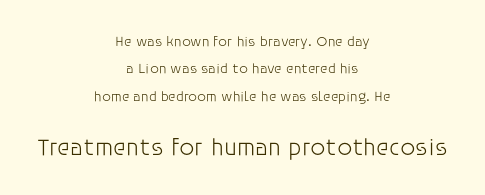
{"italic": "no", "bold": "no", "underline": "no", "align": "center", "line_spacing": "loose", "line_spacing_ratio": 1.95, "letter_spacing": "normal", "letter_spacing_em": 0.0, "larger_block": "second", "size_ratio": 1.71, "glyph_px": 24}
